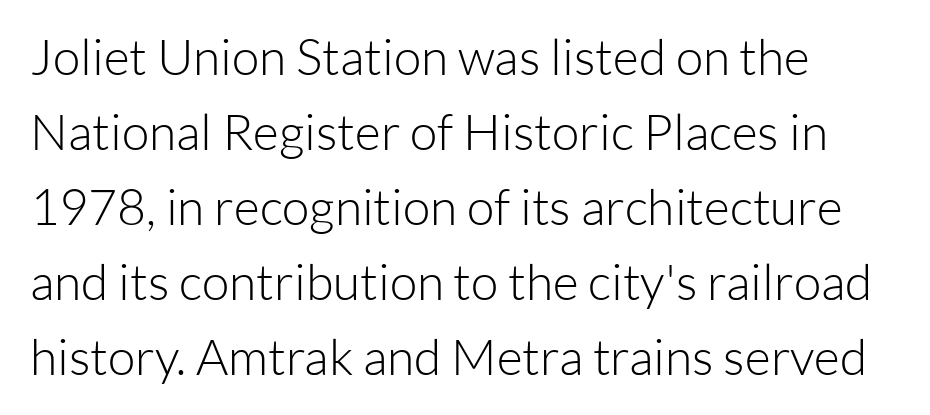
Words float on clear page, feet unadorned. One glance says typical: line gaps are just what's usual. The typography opts for an upright posture over an oblique one. These lines keep a tight, regular rhythm from letter to letter. Weight: regular or lighter. Unlike a traditional serif, this face leaves its strokes unadorned.
